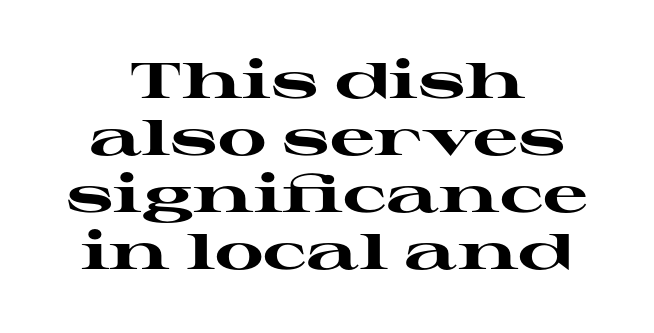
Quick note: underline off. If you drew a line through each stem, it would be perfectly vertical. Stroke terminals: seriffed. Varying glyph widths throughout — classic text-font behaviour.
